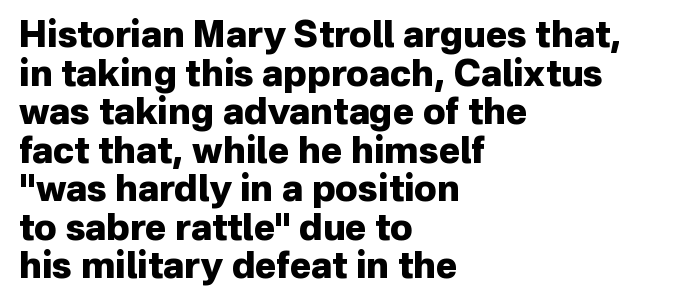
Q: Is the text bold? A: Yes.
Q: Is the text italic (slanted)? A: No, it is upright.
Q: Is the typeface a serif or a sans-serif typeface? A: Sans-serif.
Q: Is the text underlined? A: No.
Q: How is the paragraph aligned? A: Left-aligned.
Q: Is the spacing between letters normal or unusually wide? A: Normal.
Q: Is the spacing between lines tight, normal or loose? A: Tight.
Q: Width (condensed, normal, or wide)? A: Normal.
Q: Stroke contrast? A: Low.
Q: x-height? A: Medium.
Q: Monospaced? A: No.
